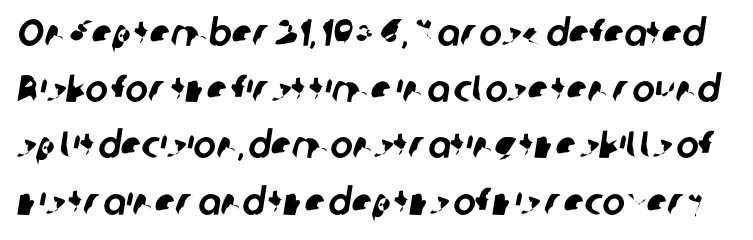
Compared with typical paragraphs, the rows here are spaced about the same. Letter spacing: default. This rendering features lettering with no underline. Letterform terminals end flat and unadorned throughout the passage. The face used here is proportionally spaced, like ordinary book or web type.
